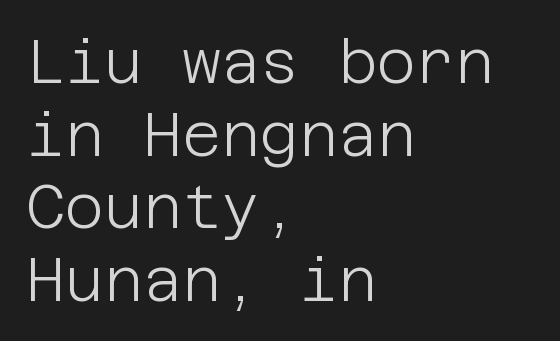
The image shows 60 px light sans-serif type, upright; set left-aligned, line spacing 1.21x, normal letter spacing, not underlined; low stroke contrast and a large x-height.
